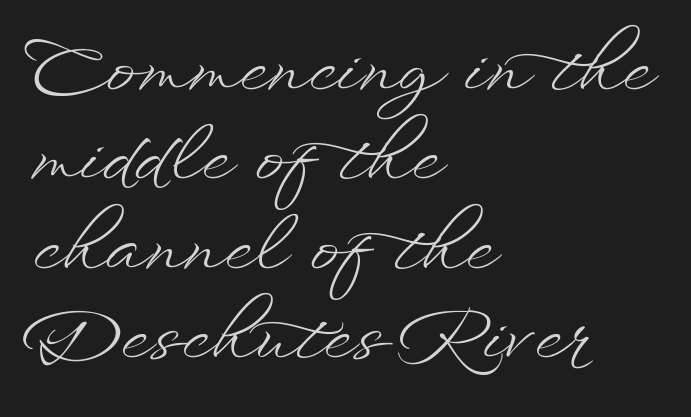
{"bold": "no", "weight": "light", "width": "wide", "stroke_contrast": "low", "x_height": "small", "monospaced": "no", "underline": "no", "align": "left", "line_spacing_ratio": 1.24, "letter_spacing": "normal", "letter_spacing_em": 0.0, "glyph_px": 72}
